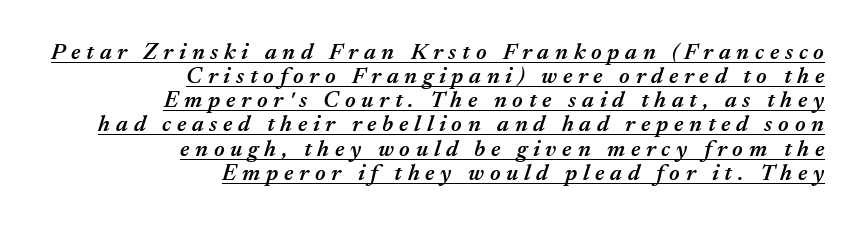
{"italic": "yes", "lean": "right", "slant_degrees": 17, "bold": "semi", "underline": "yes", "align": "right", "line_spacing": "tight", "line_spacing_ratio": 1.05, "letter_spacing": "wide", "letter_spacing_em": 0.25, "glyph_px": 23}
